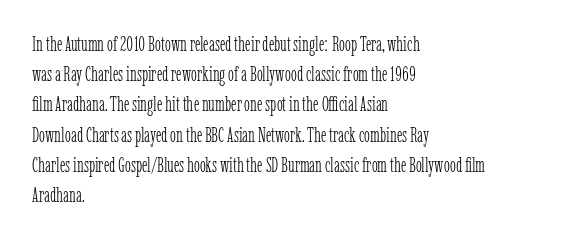
Q: Is the text bold? A: No.
Q: Is the text italic (slanted)? A: No, it is upright.
Q: Is the text underlined? A: No.
Q: How is the paragraph aligned? A: Left-aligned.
Q: Is the spacing between letters normal or unusually wide? A: Normal.
Q: Is the spacing between lines tight, normal or loose? A: Normal.
